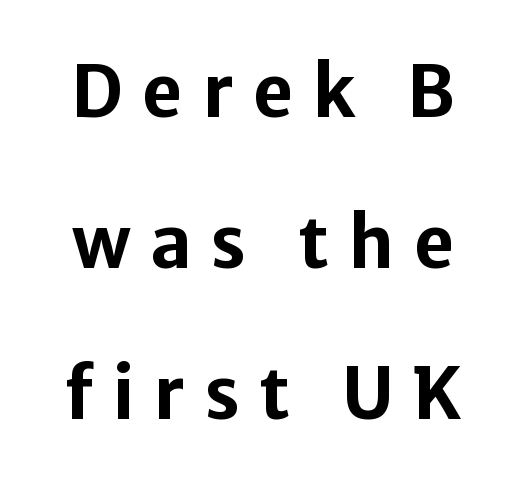
The image shows 70 px bold sans-serif type, upright; set loose line spacing (2.16x), unusually wide letter spacing (+0.28 em), not underlined; low stroke contrast and a medium x-height.
